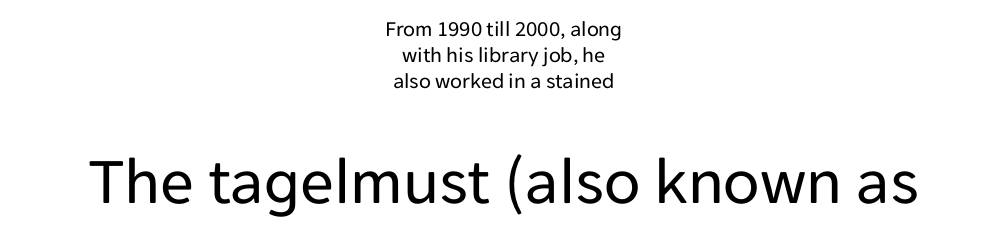
Q: Is the text bold? A: No.
Q: Is the text italic (slanted)? A: No, it is upright.
Q: Is the typeface a serif or a sans-serif typeface? A: Sans-serif.
Q: Is the text underlined? A: No.
Q: How is the paragraph aligned? A: Centered.
Q: Is the spacing between letters normal or unusually wide? A: Normal.
Q: Which block of text is set in a larger size, the first (top) or the second (bottom)? A: The second (bottom) one.
Q: Width (condensed, normal, or wide)? A: Normal.
Q: Stroke contrast? A: Low.
Q: x-height? A: Medium.
Q: Monospaced? A: No.
